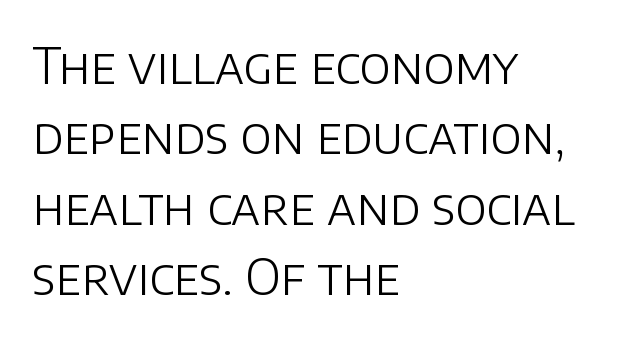
The image shows 50 px light sans-serif type, upright; set left-aligned, normal line spacing (1.41x), normal letter spacing, not underlined; low stroke contrast and a large x-height.
